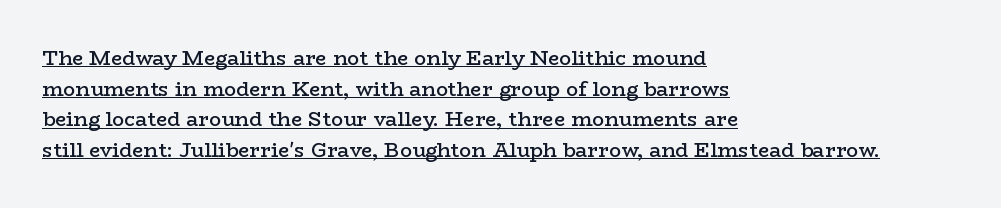
The image shows 20 px text type, upright; set left-aligned, normal line spacing (1.53x), normal letter spacing, underlined.
